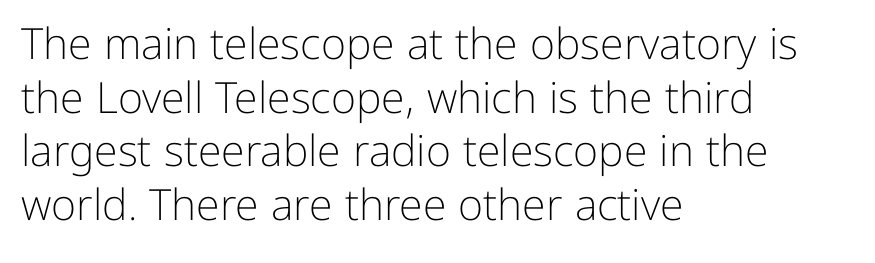
A clean baseline with only descenders dipping below it. The face looks like a standard text weight, possibly lighter. One glance says typical: line gaps are just what's usual. Note the varied advance widths — an 'i' is clearly narrower than an 'm'.
